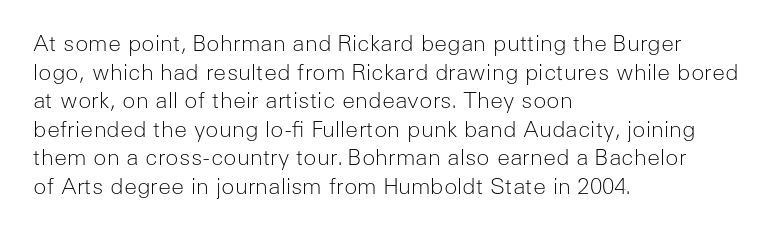
Q: Is the text bold? A: No.
Q: Is the text italic (slanted)? A: No, it is upright.
Q: Is the text underlined? A: No.
Q: How is the paragraph aligned? A: Left-aligned.
Q: Is the spacing between letters normal or unusually wide? A: Normal.
Q: Is the spacing between lines tight, normal or loose? A: Normal.
